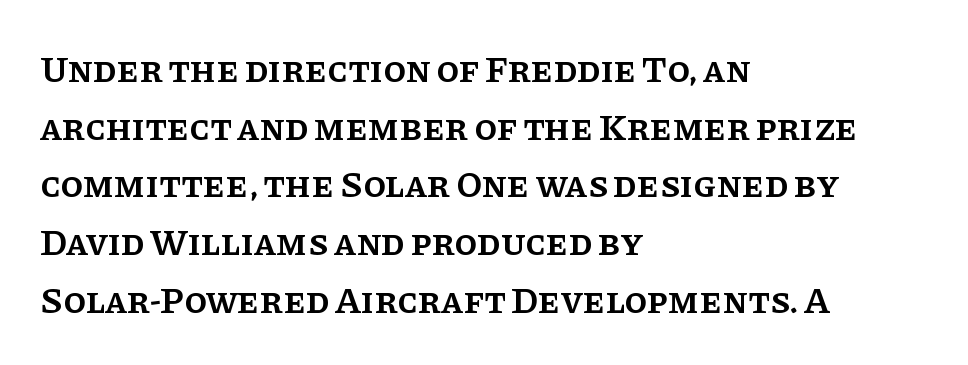
The image shows 37 px semibold serif type, upright; set left-aligned, normal line spacing (1.56x), normal letter spacing, not underlined; low stroke contrast and a large x-height.
